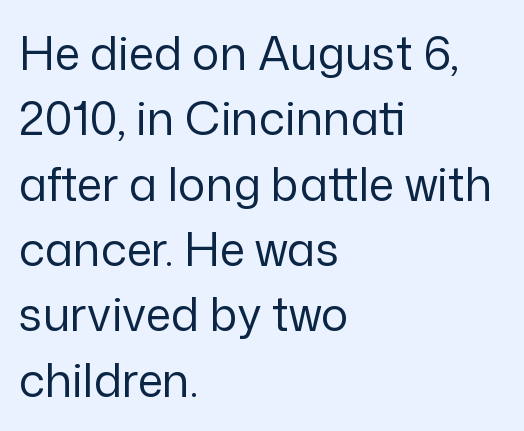
The rendering keeps characters at their native spacing. These lines sit exactly where default settings would place them. Note the varied advance widths — an 'i' is clearly narrower than an 'm'. A student would call this left alignment; a typographer would say flush left, rag right.
